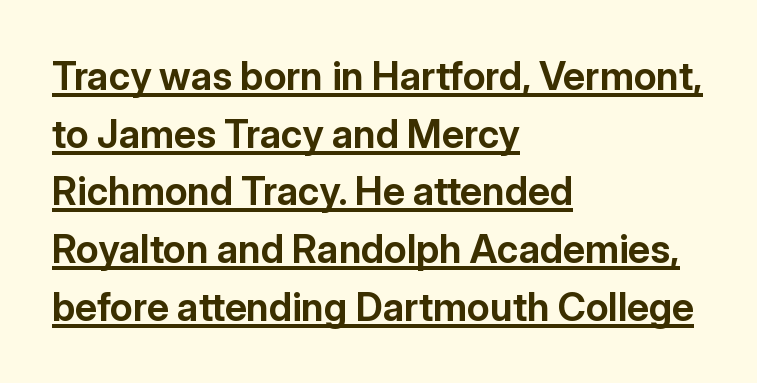
{"serif": "no", "italic": "no", "bold": "yes", "weight": "bold", "width": "normal", "stroke_contrast": "low", "x_height": "medium", "monospaced": "no", "underline": "yes", "align": "left", "line_spacing": "normal", "line_spacing_ratio": 1.48, "letter_spacing": "normal", "letter_spacing_em": 0.0, "glyph_px": 39}
